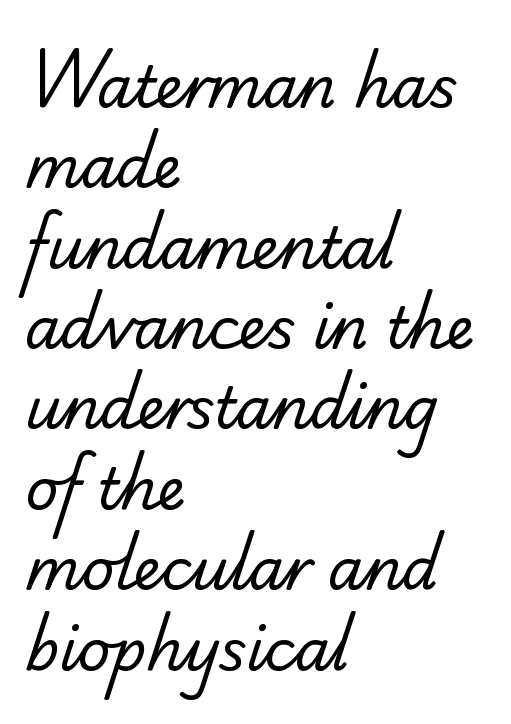
{"serif": "yes", "bold": "no", "weight": "regular", "width": "normal", "stroke_contrast": "low", "x_height": "small", "monospaced": "no", "underline": "no", "align": "left", "line_spacing": "normal", "line_spacing_ratio": 1.41, "letter_spacing": "normal", "letter_spacing_em": 0.0, "glyph_px": 57}
